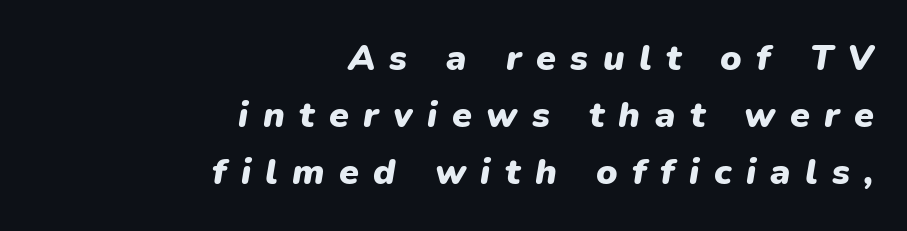
The image shows 36 px heavy type, italic (leaning right); set right-aligned, normal line spacing (1.59x), unusually wide letter spacing (+0.4 em), not underlined; low stroke contrast and a medium x-height.
